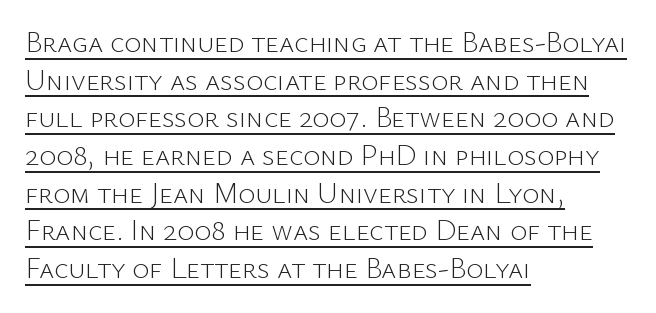
{"serif": "no", "italic": "no", "bold": "no", "weight": "light", "width": "normal", "stroke_contrast": "low", "x_height": "medium", "monospaced": "no", "underline": "yes", "align": "left", "line_spacing": "normal", "line_spacing_ratio": 1.3, "letter_spacing": "normal", "letter_spacing_em": 0.0, "glyph_px": 29}
